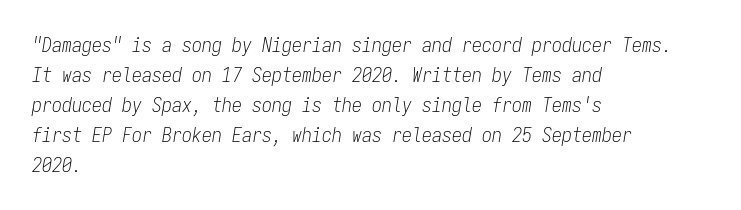
{"italic": "yes", "lean": "right", "slant_degrees": 9, "bold": "no", "underline": "no", "align": "left", "line_spacing": "normal", "line_spacing_ratio": 1.5, "letter_spacing": "normal", "letter_spacing_em": 0.0, "glyph_px": 20}
